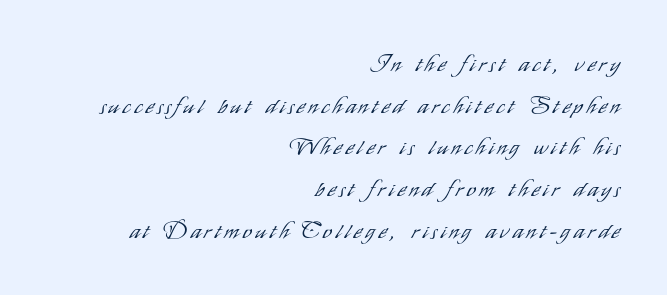
The image shows 23 px text type; set right-aligned, line spacing 1.81x, not underlined.
